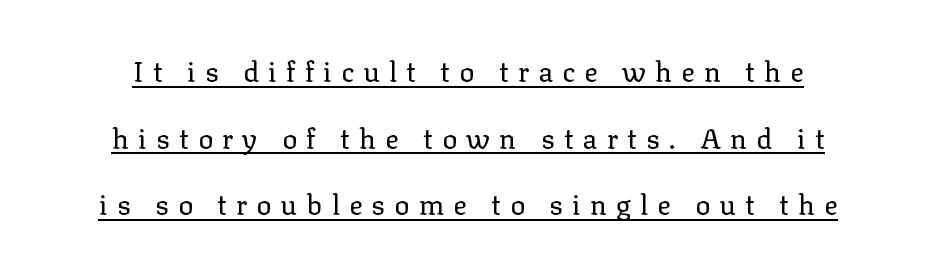
Q: Is the text bold? A: No.
Q: Is the text italic (slanted)? A: No, it is upright.
Q: Is the typeface a serif or a sans-serif typeface? A: Serif.
Q: Is the text underlined? A: Yes.
Q: How is the paragraph aligned? A: Centered.
Q: Is the spacing between letters normal or unusually wide? A: Unusually wide.
Q: Is the spacing between lines tight, normal or loose? A: Loose.
Q: Width (condensed, normal, or wide)? A: Normal.
Q: Stroke contrast? A: Low.
Q: x-height? A: Medium.
Q: Monospaced? A: No.
